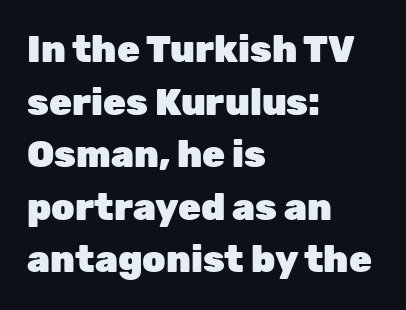
{"serif": "no", "italic": "no", "bold": "yes", "weight": "heavy", "width": "normal", "stroke_contrast": "low", "x_height": "medium", "monospaced": "no", "underline": "no", "align": "left", "line_spacing": "normal", "line_spacing_ratio": 1.42, "letter_spacing": "normal", "letter_spacing_em": 0.0, "glyph_px": 37}
